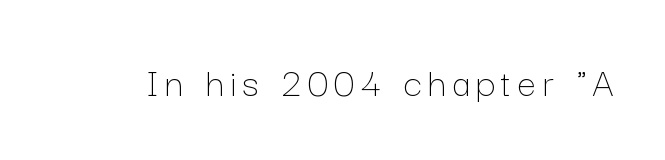
The image shows 42 px thin type, upright; set not underlined; low stroke contrast and a medium x-height.
